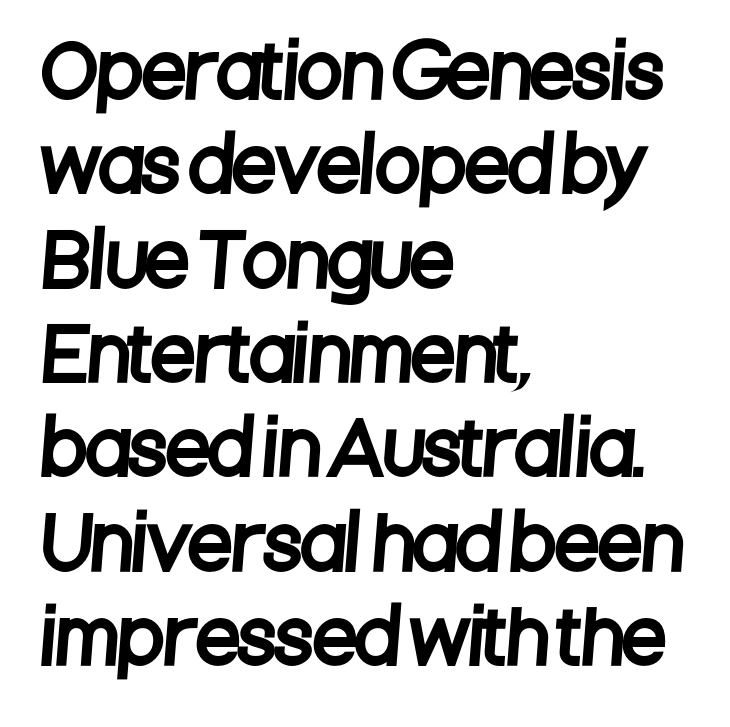
Examine the stroke ends and you'll find no serifs. How are the letters spaced? Ordinarily, with no added tracking. Does the copy run flush right? No — it runs flush left. Descenders hang freely into open space.
